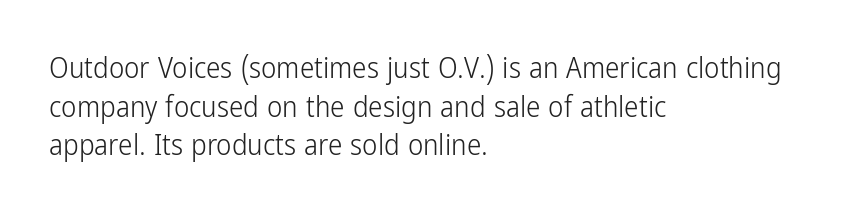
{"serif": "no", "italic": "no", "bold": "no", "weight": "light", "width": "condensed", "stroke_contrast": "low", "x_height": "medium", "monospaced": "no", "underline": "no", "align": "left", "line_spacing": "normal", "line_spacing_ratio": 1.33, "letter_spacing": "normal", "letter_spacing_em": 0.0, "glyph_px": 29}
